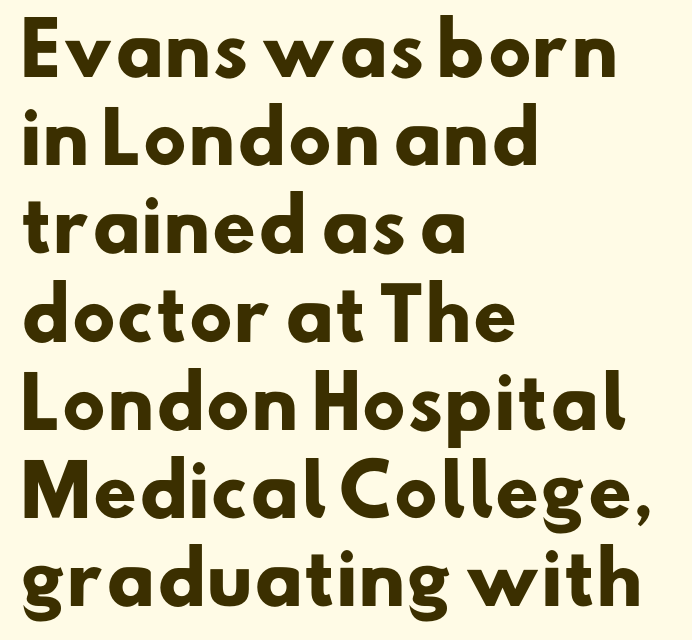
The space beneath each line is pristine and unruled. The face used here is proportionally spaced, like ordinary book or web type. You can tell from the bare stems that sans-serif type was used. Left-aligned paragraph, ragged on the right. Thick stems and heavy bowls — unmistakably bold. Leading: standard.
